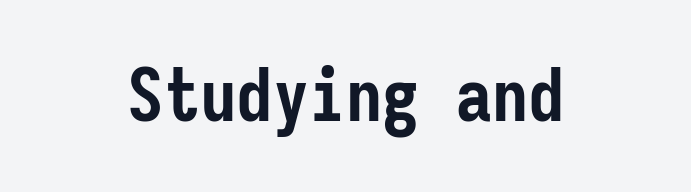
Q: Is the text bold? A: Yes.
Q: Is the text italic (slanted)? A: No, it is upright.
Q: Is the typeface a serif or a sans-serif typeface? A: Sans-serif.
Q: Is the text underlined? A: No.
Q: How is the paragraph aligned? A: Centered.
Q: Is the spacing between letters normal or unusually wide? A: Normal.
Q: Width (condensed, normal, or wide)? A: Condensed.
Q: Stroke contrast? A: Low.
Q: x-height? A: Medium.
Q: Monospaced? A: Yes.
